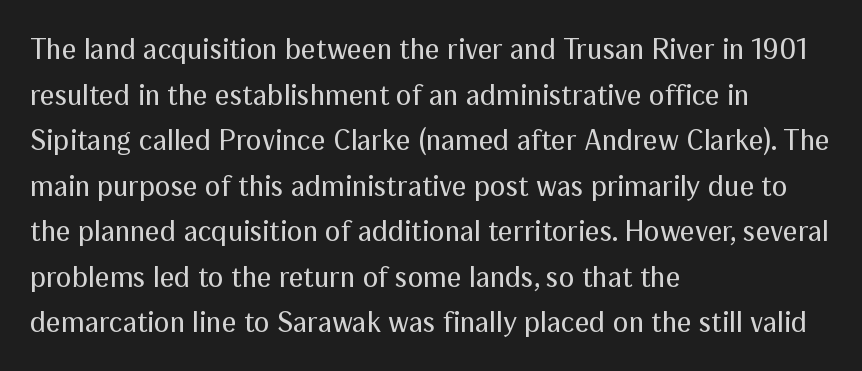
{"serif": "no", "italic": "no", "bold": "no", "weight": "regular", "width": "normal", "stroke_contrast": "medium", "x_height": "medium", "monospaced": "no", "underline": "no", "align": "left", "line_spacing": "normal", "line_spacing_ratio": 1.57, "letter_spacing": "normal", "letter_spacing_em": 0.0, "glyph_px": 29}
